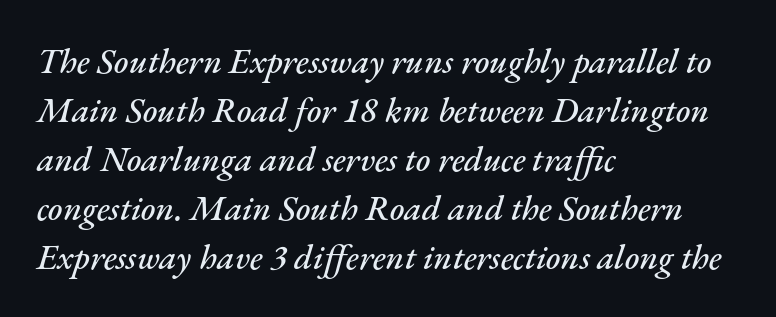
The image shows 35 px text type, italic (leaning right); set left-aligned, normal line spacing (1.4x), normal letter spacing, not underlined; medium stroke contrast and a small x-height.
